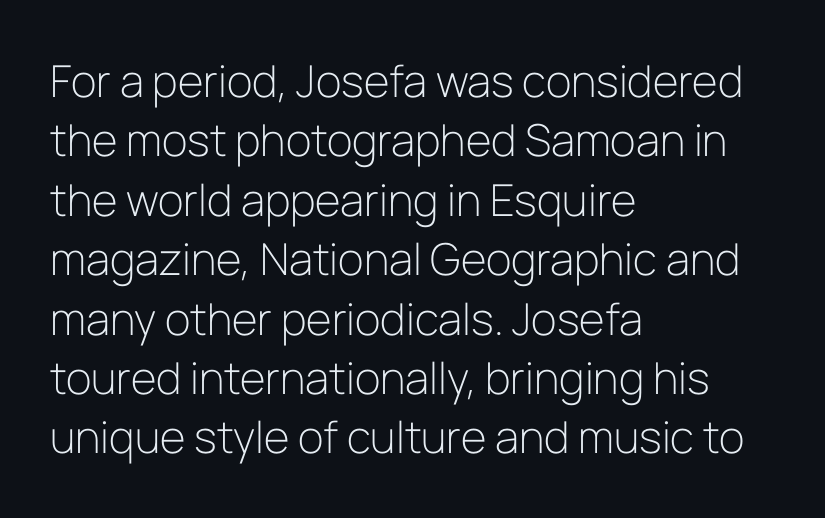
The face used here is proportionally spaced, like ordinary book or web type. Serif or sans? Sans — the stroke terminals are bare. The letterforms sit at book weight or below. Each line starts at the same left margin while the right side varies. Glance below the letters and you will spot only blank space.
